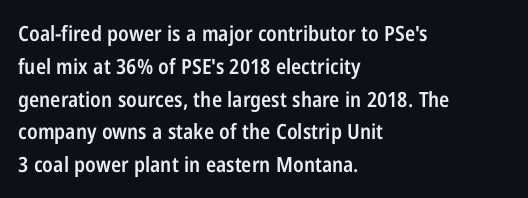
{"italic": "no", "bold": "semi", "underline": "no", "align": "left", "line_spacing": "normal", "line_spacing_ratio": 1.56, "letter_spacing": "normal", "letter_spacing_em": 0.0, "glyph_px": 21}
